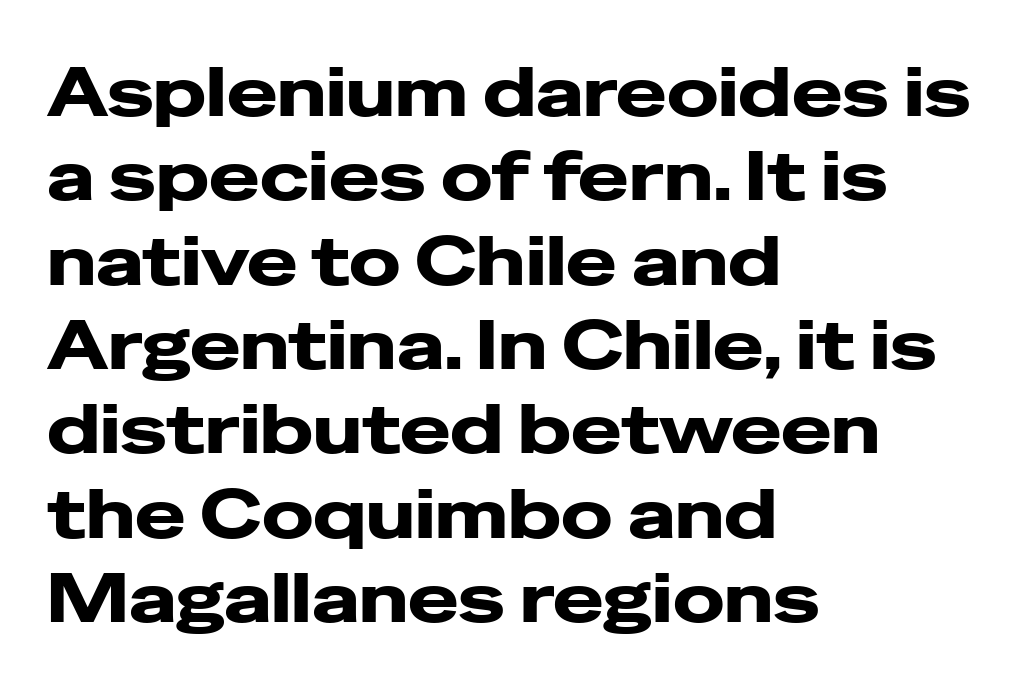
Q: Is the text italic (slanted)? A: No, it is upright.
Q: Is the typeface a serif or a sans-serif typeface? A: Sans-serif.
Q: Is the text underlined? A: No.
Q: How is the paragraph aligned? A: Left-aligned.
Q: Is the spacing between letters normal or unusually wide? A: Normal.
Q: Width (condensed, normal, or wide)? A: Wide.
Q: Stroke contrast? A: Low.
Q: x-height? A: Medium.
Q: Monospaced? A: No.
